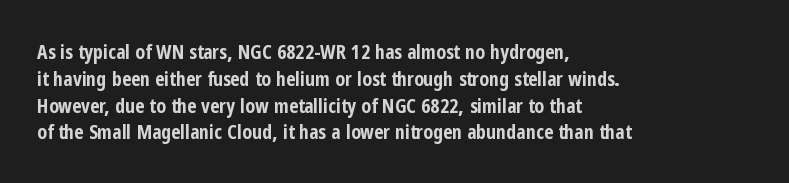
It's the straight-up-and-down kind of type. The letters sit at their default tracking, neither squeezed nor spread. Line starts are locked; line ends wander. This is heavy type, rendered in bold. Baseline-to-baseline distance is the conventional proportion of letter height.
